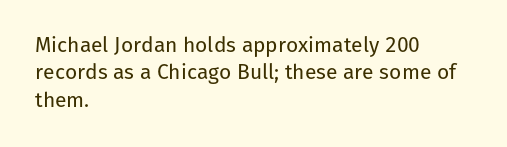
Reading down the block, your eye returns to a fixed left position each line. The weight tops out at a normal text grade. Interline gaps are of average width in this sample. The letters sit at their default tracking, neither squeezed nor spread.
